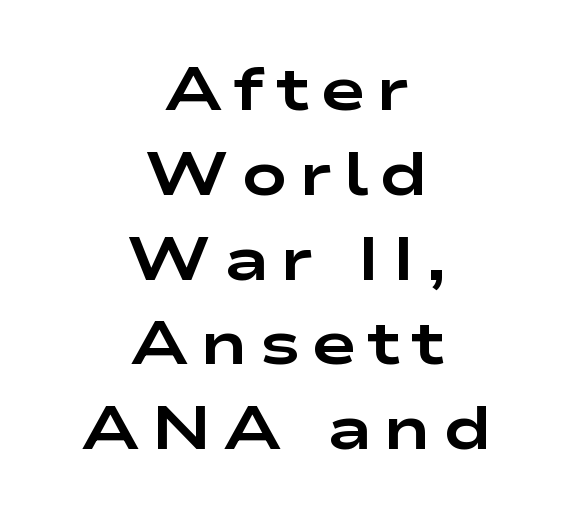
The image shows 61 px bold, wide sans-serif type, upright; set centered, normal line spacing (1.39x), not underlined; low stroke contrast and a medium x-height.
